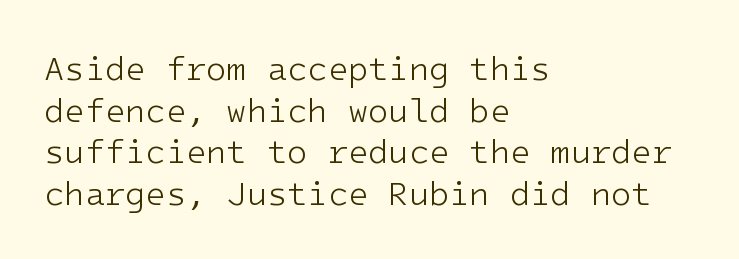
The image shows 33 px light sans-serif type, upright; set left-aligned, normal line spacing (1.26x), normal letter spacing, not underlined; low stroke contrast and a medium x-height.
